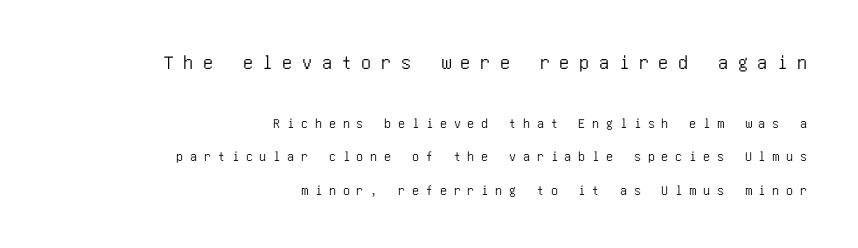
The image shows 20 px text type, upright; set right-aligned, loose line spacing (2.39x), unusually wide letter spacing (+0.49 em), not underlined; the first (top) block is 1.43x larger.
